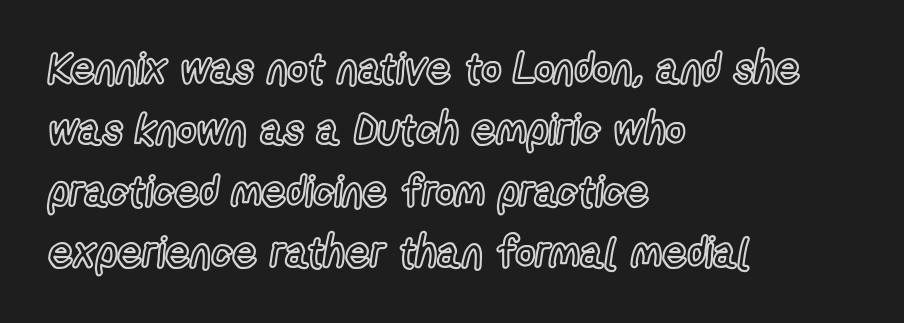
Q: Is the text italic (slanted)? A: Yes.
Q: Is the text underlined? A: No.
Q: How is the paragraph aligned? A: Left-aligned.
Q: Is the spacing between letters normal or unusually wide? A: Normal.
Q: Is the spacing between lines tight, normal or loose? A: Normal.
Q: Width (condensed, normal, or wide)? A: Condensed.
Q: x-height? A: Medium.
Q: Monospaced? A: No.
